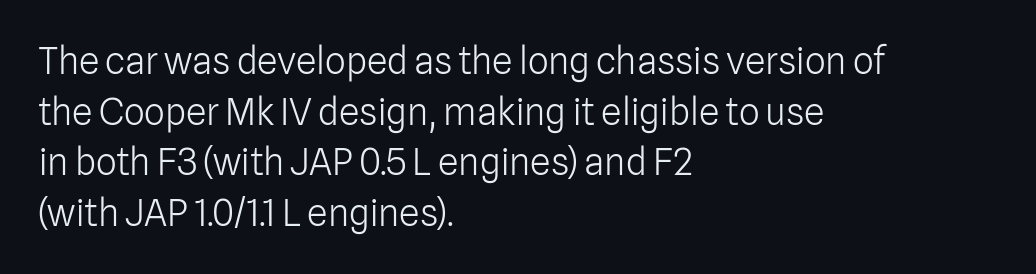
The image shows 37 px light sans-serif type, upright; set left-aligned, normal line spacing (1.37x), normal letter spacing, not underlined; low stroke contrast and a medium x-height.
